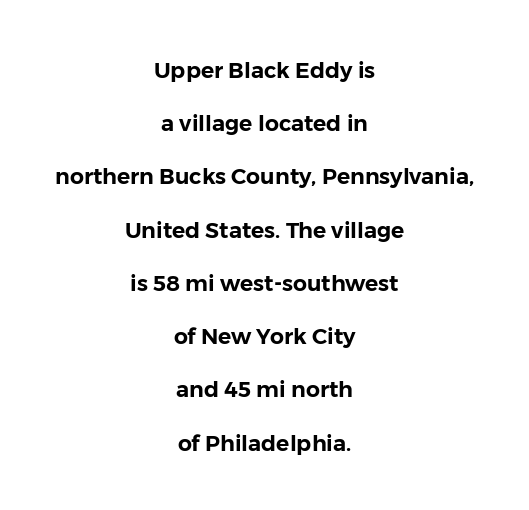
Q: Is the text italic (slanted)? A: No, it is upright.
Q: Is the text underlined? A: No.
Q: How is the paragraph aligned? A: Centered.
Q: Is the spacing between letters normal or unusually wide? A: Normal.
Q: Is the spacing between lines tight, normal or loose? A: Loose.
